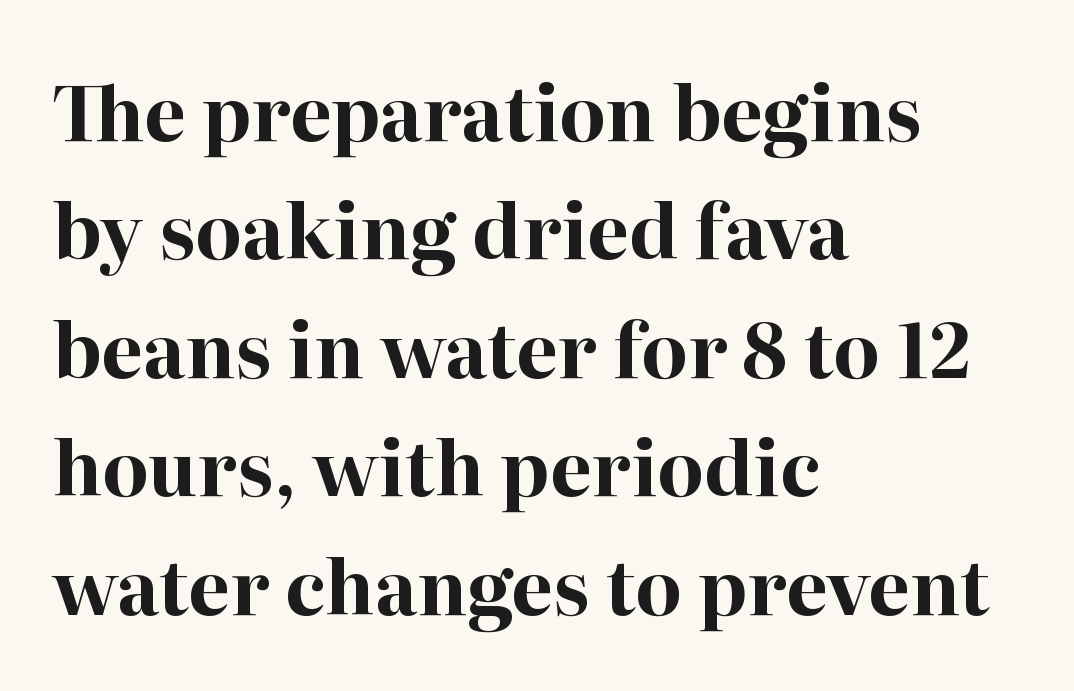
If you drew a ruler down the left edge, every line would touch it. Spacing verdict: proportional, widths tailored to each character. Quick note: interline space is typical. A typesetter would call this zero additional tracking. Quick note: underline off.
